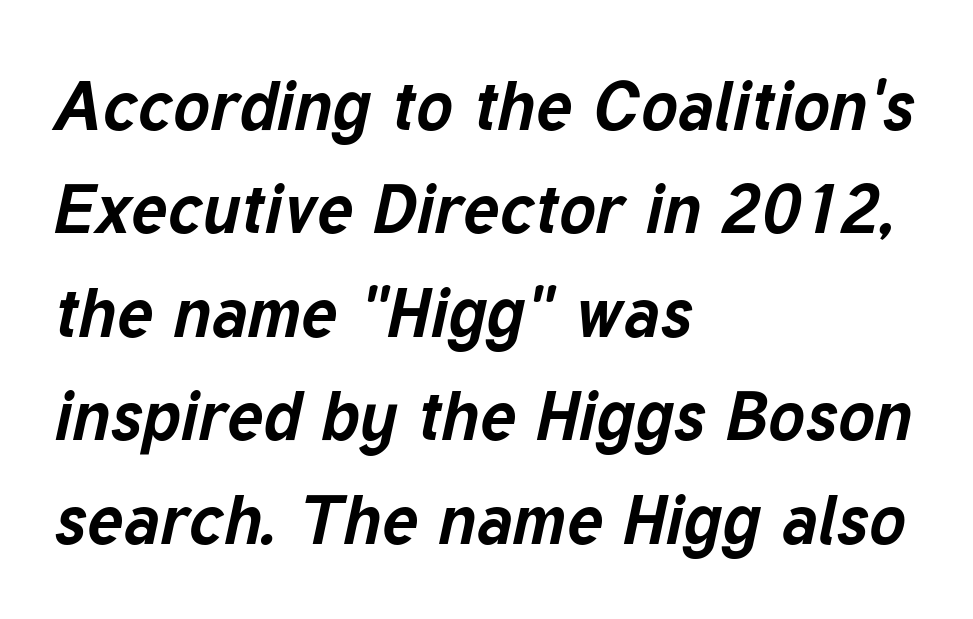
Q: Is the text bold? A: Yes.
Q: Is the text italic (slanted)? A: Yes, it leans right by about 12 degrees.
Q: Is the text underlined? A: No.
Q: How is the paragraph aligned? A: Left-aligned.
Q: Is the spacing between letters normal or unusually wide? A: Normal.
Q: Is the spacing between lines tight, normal or loose? A: Normal.
Q: Width (condensed, normal, or wide)? A: Normal.
Q: Stroke contrast? A: Low.
Q: x-height? A: Medium.
Q: Monospaced? A: No.
